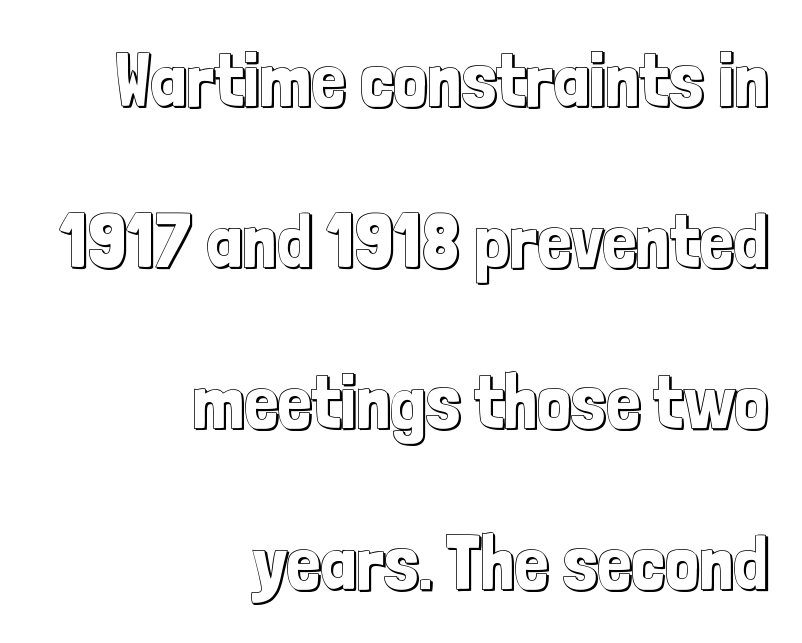
The space directly below the letters is spotless. Ordinary non-slanted type is in use. Leftover space on each line is placed entirely before the opening word. Looks like regular typesetting: each glyph gets only the width it needs. Widely set lines give the paragraph a tall, airy silhouette.
